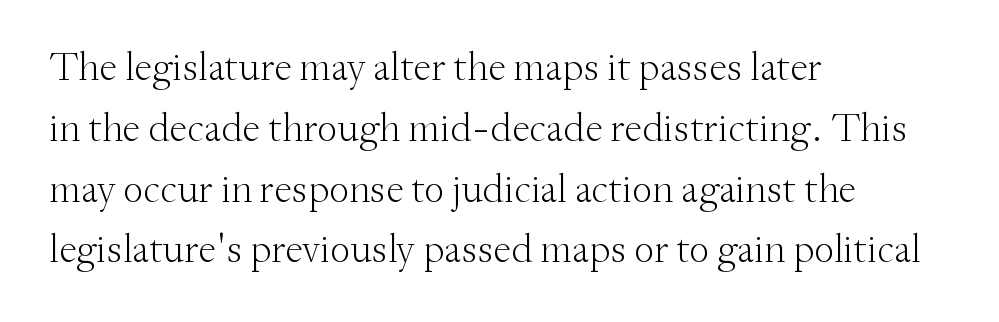
The image shows 40 px light serif type, upright; set left-aligned, normal line spacing (1.52x), normal letter spacing, not underlined; medium stroke contrast and a small x-height.
